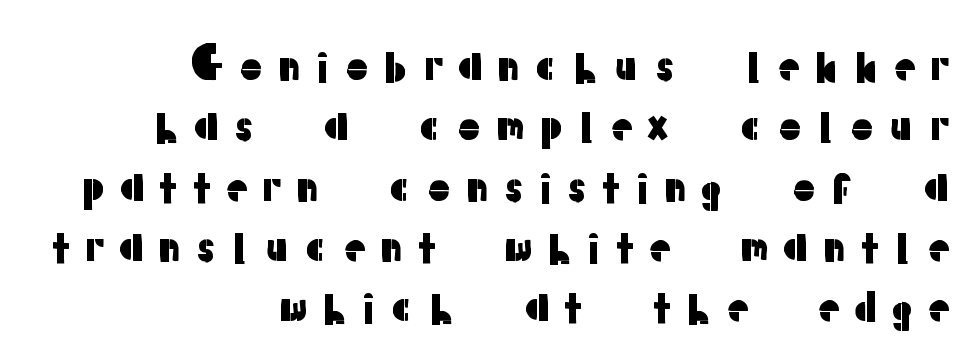
{"serif": "no", "italic": "no", "width": "normal", "stroke_contrast": "low", "x_height": "medium", "monospaced": "no", "underline": "no", "align": "right", "line_spacing": "normal", "line_spacing_ratio": 1.37, "letter_spacing": "wide", "letter_spacing_em": 0.26, "glyph_px": 44}
